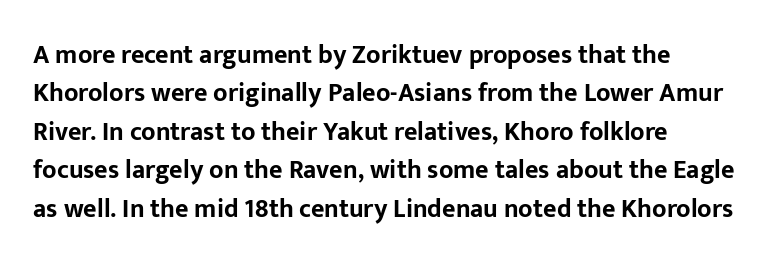
Strokes here are thick enough to call this a true bold. Is there any slant? The stems are plumb. The strip under each line holds only bare page. Vertically, the passage feels balanced, rows spaced as you'd expect.
